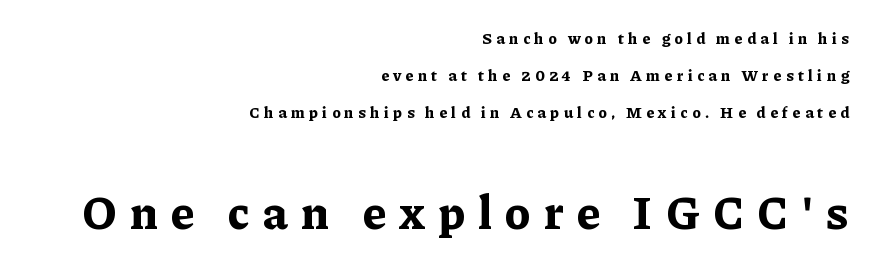
The glyphs are unaccompanied by any horizontal stroke below them. A full-strength bold gives these letters their thick strokes. The composition opens small and finishes big. Style check: upright. The passage shown has open, widely tracked lettering throughout. Spacing verdict: proportional, widths tailored to each character.
